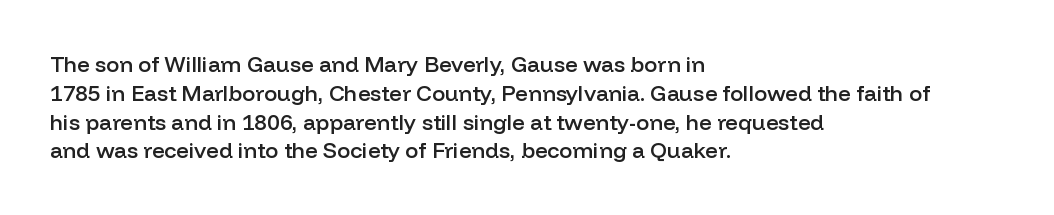
Left-aligned paragraph, ragged on the right. This sample uses plain, unmodified letter spacing. The lettering holds an erect, upright posture throughout. Underlining? Definitely not there. Students, this is semibold: more ink than regular, less than bold.
